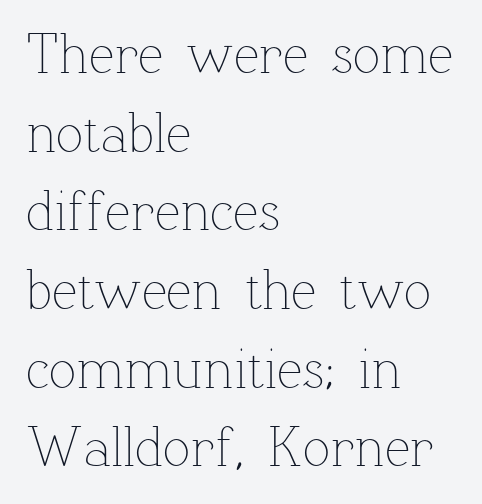
The typesetting does not lean heavy: it is not bold. Has an underline been added? It has not. A typesetter would mark this as roman, not italic. Between one letter and the next there's only the usual sliver of space. Leading: standard. The typesetter chose a ragged-right arrangement here.
